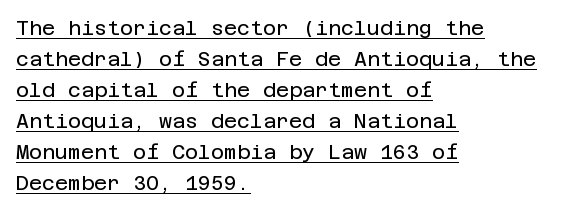
Q: Is the text bold? A: No.
Q: Is the text italic (slanted)? A: No, it is upright.
Q: Is the text underlined? A: Yes.
Q: How is the paragraph aligned? A: Left-aligned.
Q: Is the spacing between letters normal or unusually wide? A: Normal.
Q: Is the spacing between lines tight, normal or loose? A: Normal.
